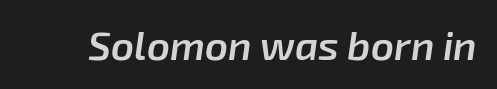
The image shows 40 px semibold type, italic (leaning right); set normal letter spacing, not underlined; low stroke contrast and a medium x-height.
